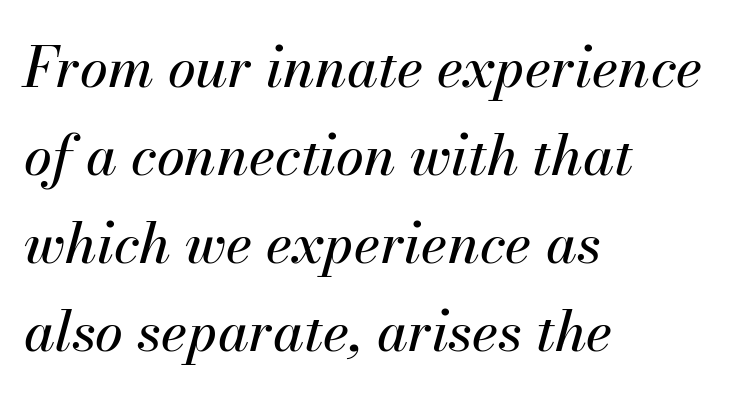
The image shows 56 px text type, italic (leaning right); set left-aligned, normal line spacing (1.57x), normal letter spacing, not underlined; medium stroke contrast and a small x-height.
